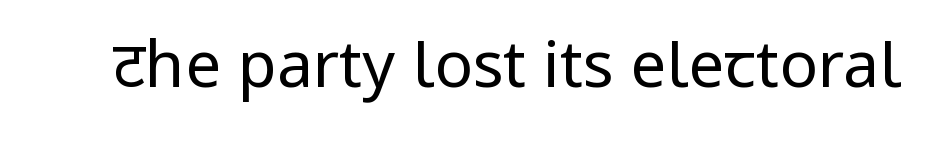
{"serif": "no", "italic": "no", "bold": "no", "weight": "regular", "width": "condensed", "stroke_contrast": "low", "underline": "no", "letter_spacing": "normal", "letter_spacing_em": 0.0, "glyph_px": 64}
